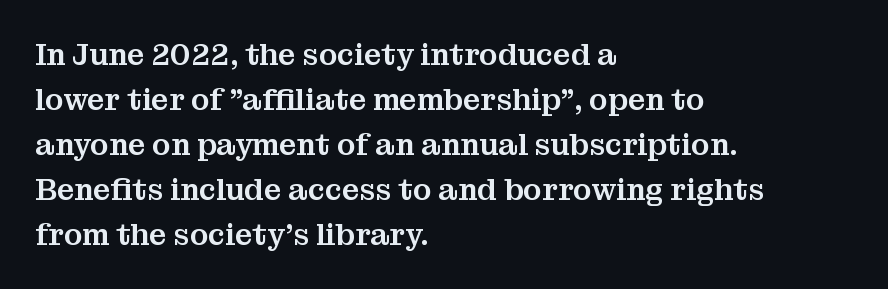
Q: Is the text italic (slanted)? A: No, it is upright.
Q: Is the typeface a serif or a sans-serif typeface? A: Serif.
Q: Is the text underlined? A: No.
Q: How is the paragraph aligned? A: Left-aligned.
Q: Is the spacing between letters normal or unusually wide? A: Normal.
Q: Is the spacing between lines tight, normal or loose? A: Normal.
Q: Width (condensed, normal, or wide)? A: Normal.
Q: Stroke contrast? A: Medium.
Q: x-height? A: Medium.
Q: Monospaced? A: No.
